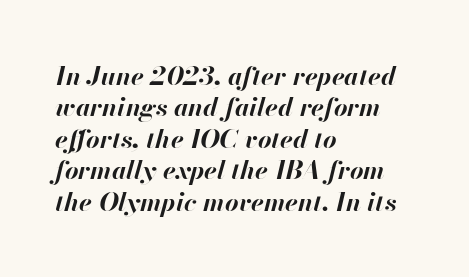
The rendering anchors every line to the left-hand side. The foot of each line stays bare and open. Every character sits at an angle, as italics do. Heavy, bold letterforms. Spacing between characters is what you'd get straight out of the box.
